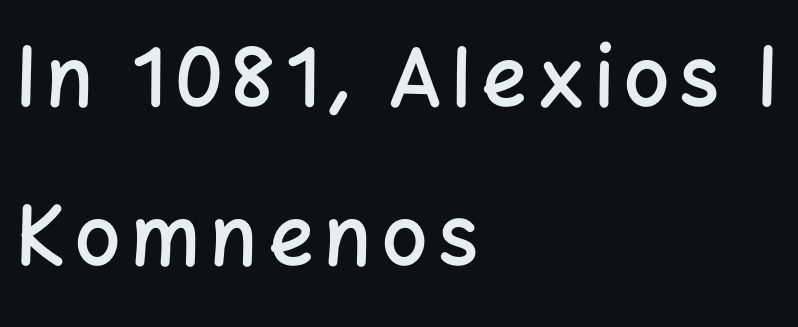
The image shows 80 px semibold sans-serif type, upright; set left-aligned, loose line spacing (1.99x), not underlined; low stroke contrast and a medium x-height.
